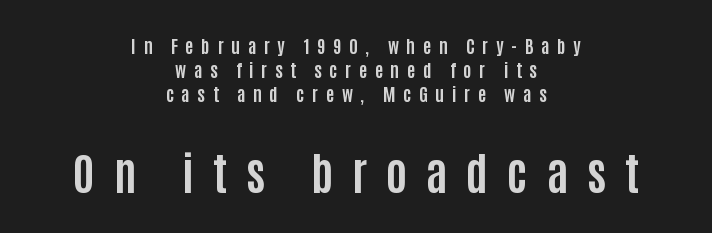
Q: Is the text bold? A: Yes.
Q: Is the text italic (slanted)? A: No, it is upright.
Q: Is the typeface a serif or a sans-serif typeface? A: Sans-serif.
Q: Is the text underlined? A: No.
Q: How is the paragraph aligned? A: Centered.
Q: Is the spacing between letters normal or unusually wide? A: Unusually wide.
Q: Is the spacing between lines tight, normal or loose? A: Normal.
Q: Which block of text is set in a larger size, the first (top) or the second (bottom)? A: The second (bottom) one.
Q: Width (condensed, normal, or wide)? A: Condensed.
Q: Stroke contrast? A: Low.
Q: x-height? A: Large.
Q: Monospaced? A: No.
